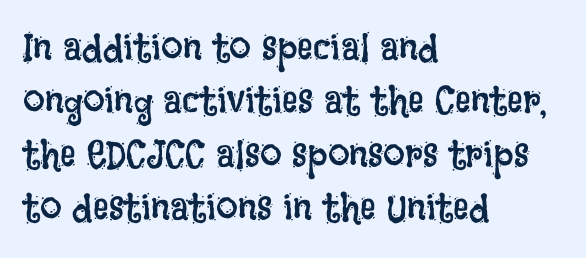
The image shows 39 px regular-weight, condensed type, upright; set left-aligned, normal line spacing (1.37x), normal letter spacing, not underlined; low stroke contrast and a large x-height.
